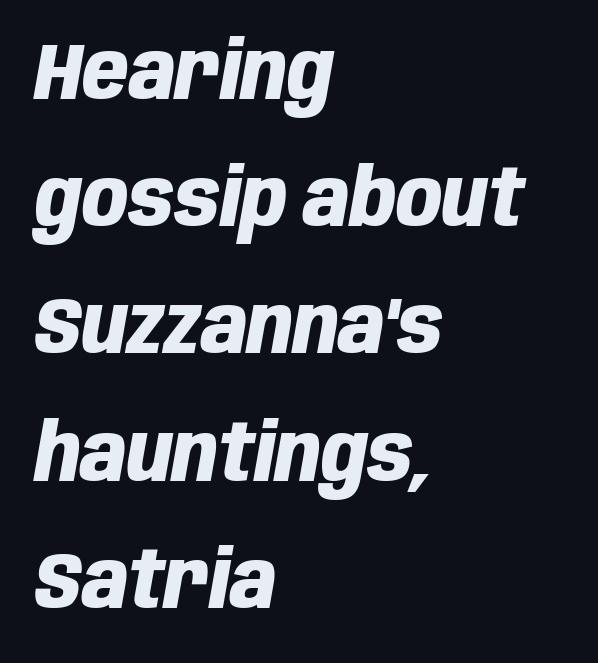
The passage shown is emphatically bold. Each new line begins a customary step beneath the previous one. The rendering uses natural spacing where letterforms have individual widths. A classic flush-left, rag-right setting is used for this passage. Quick note: underline off. You can tell it's italic because the verticals aren't actually vertical.
